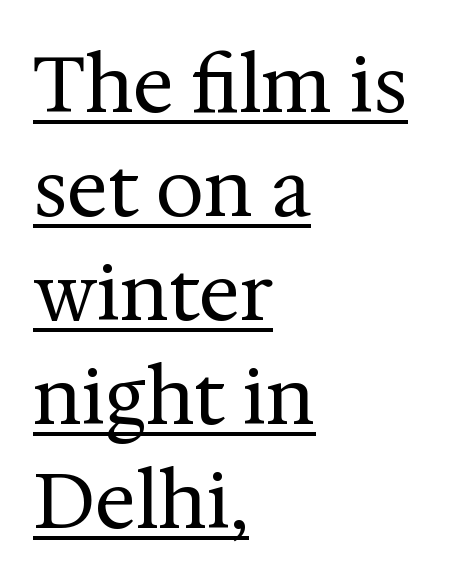
{"serif": "yes", "italic": "no", "bold": "no", "weight": "regular", "width": "normal", "stroke_contrast": "medium", "x_height": "medium", "monospaced": "no", "underline": "yes", "align": "left", "line_spacing": "normal", "line_spacing_ratio": 1.35, "letter_spacing": "normal", "letter_spacing_em": 0.0, "glyph_px": 77}
